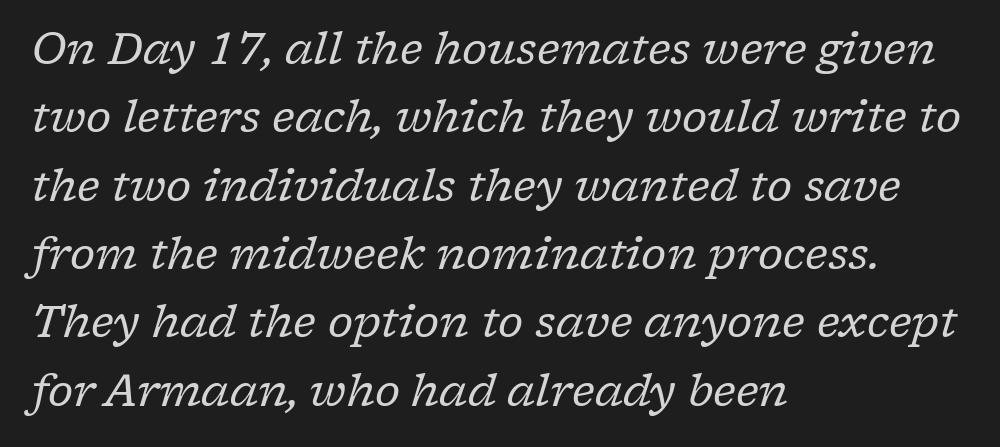
The image shows 43 px regular-weight serif type, italic (leaning right); set left-aligned, normal line spacing (1.59x), normal letter spacing, not underlined; low stroke contrast and a medium x-height.
